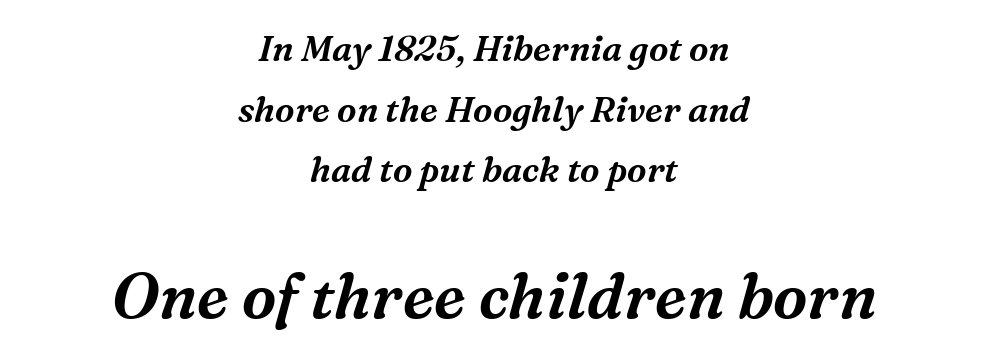
Q: Is the text italic (slanted)? A: Yes, it leans right by about 16 degrees.
Q: Is the typeface a serif or a sans-serif typeface? A: Serif.
Q: Is the text underlined? A: No.
Q: How is the paragraph aligned? A: Centered.
Q: Is the spacing between letters normal or unusually wide? A: Normal.
Q: Which block of text is set in a larger size, the first (top) or the second (bottom)? A: The second (bottom) one.
Q: Width (condensed, normal, or wide)? A: Normal.
Q: Stroke contrast? A: Medium.
Q: x-height? A: Medium.
Q: Monospaced? A: No.
